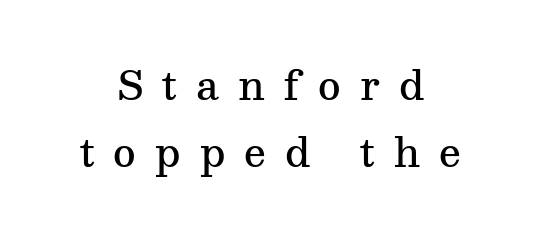
Q: Is the text bold? A: Semi-bold.
Q: Is the text italic (slanted)? A: No, it is upright.
Q: Is the typeface a serif or a sans-serif typeface? A: Serif.
Q: Is the text underlined? A: No.
Q: How is the paragraph aligned? A: Centered.
Q: Is the spacing between letters normal or unusually wide? A: Unusually wide.
Q: Width (condensed, normal, or wide)? A: Normal.
Q: Stroke contrast? A: Medium.
Q: x-height? A: Medium.
Q: Monospaced? A: No.
